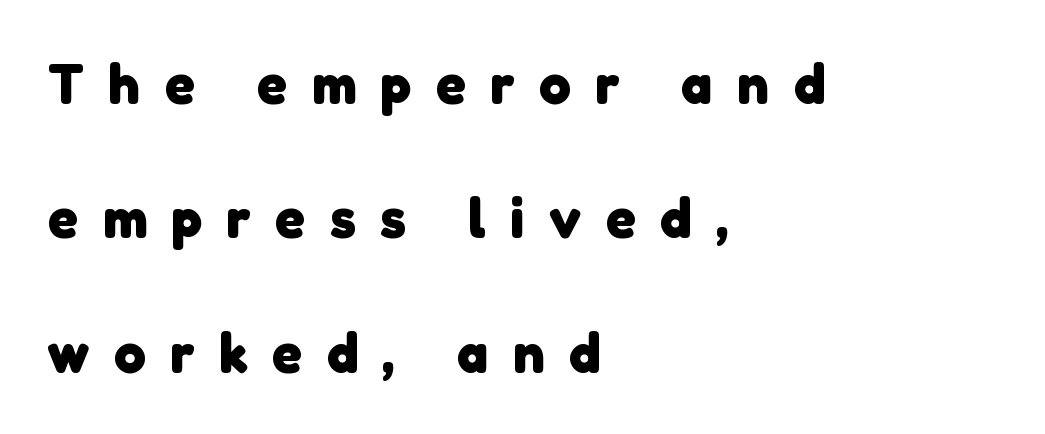
{"serif": "no", "bold": "yes", "weight": "heavy", "width": "normal", "stroke_contrast": "low", "x_height": "medium", "monospaced": "no", "underline": "no", "align": "left", "line_spacing": "loose", "line_spacing_ratio": 2.4, "letter_spacing": "wide", "letter_spacing_em": 0.44, "glyph_px": 56}
